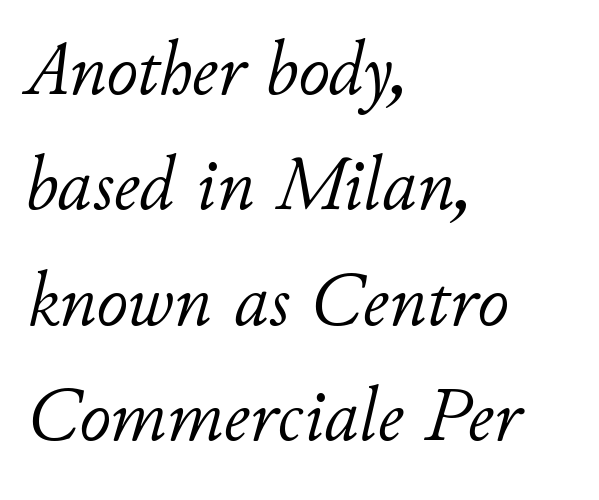
{"italic": "yes", "lean": "right", "slant_degrees": 11, "bold": "no", "weight": "light", "width": "normal", "stroke_contrast": "low", "x_height": "small", "monospaced": "no", "underline": "no", "align": "left", "line_spacing": "normal", "line_spacing_ratio": 1.5, "letter_spacing": "normal", "letter_spacing_em": 0.0, "glyph_px": 77}
